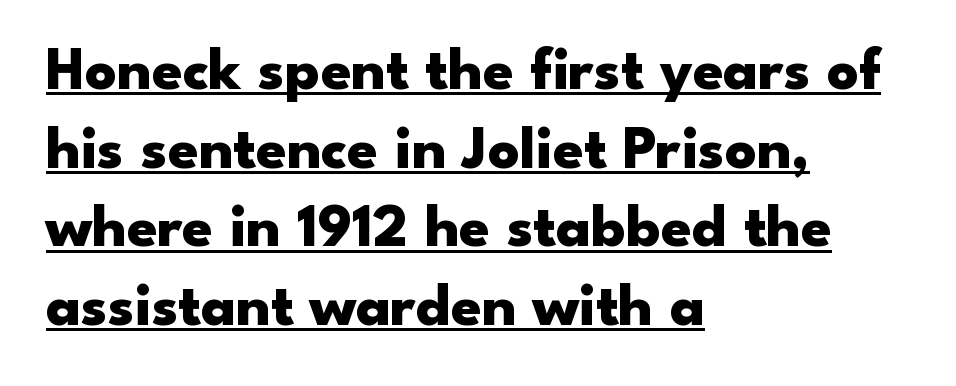
The face used here is rendered with its standard letterfit. The line-height multiplier appears to be the usual default. A student would call this left alignment; a typographer would say flush left, rag right. A full-strength bold gives these letters their thick strokes. If you drew a line through each stem, it would be perfectly vertical.
